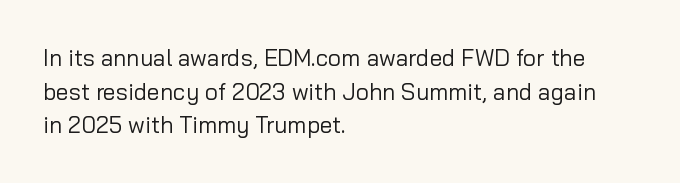
What stands out about the letter spacing? Nothing — it is the standard amount. Type without underlining. You can tell it's not italic because the verticals are truly vertical. Is there much room between lines? A standard amount, neither cramped nor airy.
